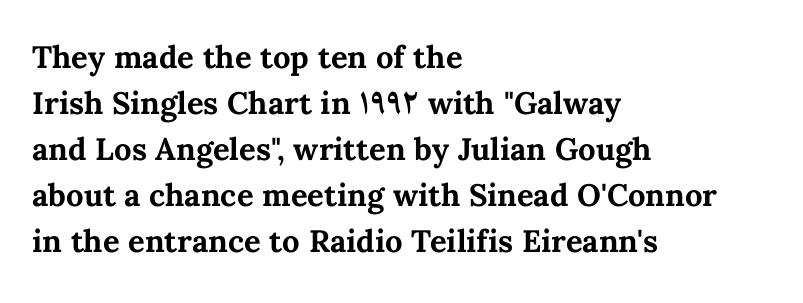
{"italic": "no", "bold": "yes", "weight": "bold", "width": "normal", "stroke_contrast": "medium", "x_height": "medium", "monospaced": "no", "underline": "no", "align": "left", "line_spacing": "normal", "line_spacing_ratio": 1.48, "letter_spacing": "normal", "letter_spacing_em": 0.0, "glyph_px": 31}
